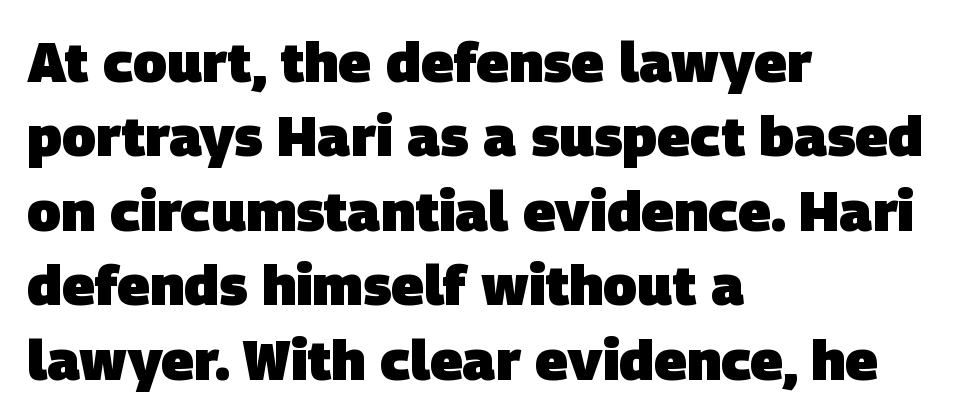
{"serif": "no", "bold": "yes", "weight": "heavy", "width": "normal", "stroke_contrast": "low", "x_height": "large", "monospaced": "no", "underline": "no", "align": "left", "line_spacing": "normal", "line_spacing_ratio": 1.33, "letter_spacing": "normal", "letter_spacing_em": 0.0, "glyph_px": 56}
